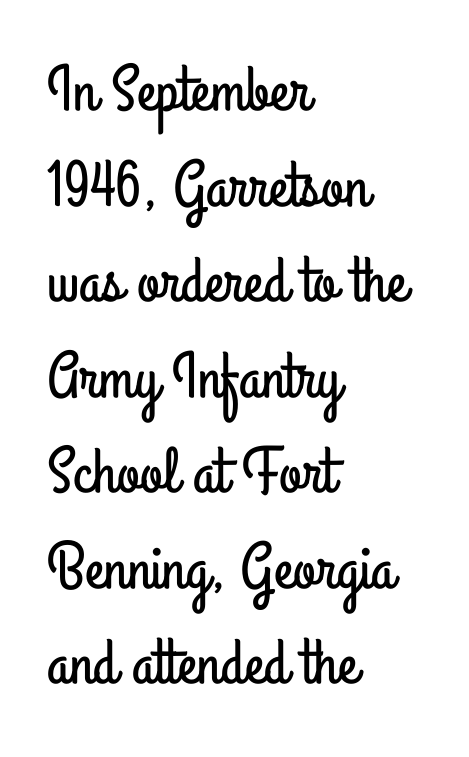
The image shows 65 px condensed sans-serif type, upright; set left-aligned, normal line spacing (1.47x), normal letter spacing, not underlined; low stroke contrast and a small x-height.
